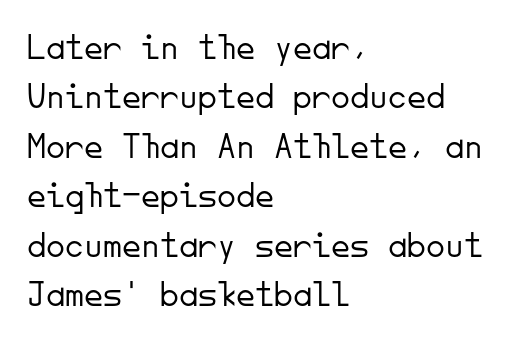
Q: Is the text bold? A: No.
Q: Is the text italic (slanted)? A: No, it is upright.
Q: Is the typeface a serif or a sans-serif typeface? A: Sans-serif.
Q: Is the text underlined? A: No.
Q: How is the paragraph aligned? A: Left-aligned.
Q: Is the spacing between letters normal or unusually wide? A: Normal.
Q: Is the spacing between lines tight, normal or loose? A: Normal.
Q: Width (condensed, normal, or wide)? A: Normal.
Q: Stroke contrast? A: Low.
Q: x-height? A: Small.
Q: Monospaced? A: Yes.
